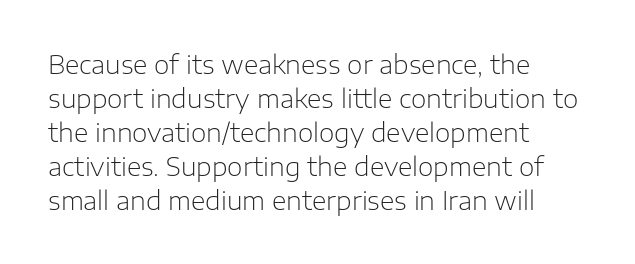
A normal amount of white space separates one row of letters from the next. Honestly, the letter spacing is just normal — you wouldn't notice it. The font's upright variant was chosen for this text. Is this a heavy cut? Hardly; it is regular or lighter. Caption: multi-line text, flush left, ragged right.
